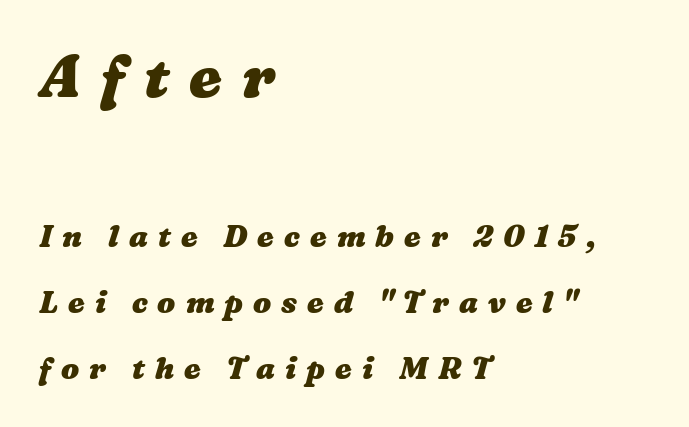
{"bold": "yes", "weight": "heavy", "width": "wide", "stroke_contrast": "medium", "x_height": "medium", "monospaced": "no", "underline": "no", "align": "left", "line_spacing": "loose", "line_spacing_ratio": 2.21, "letter_spacing": "wide", "letter_spacing_em": 0.33, "larger_block": "first", "size_ratio": 1.97, "glyph_px": 59}
